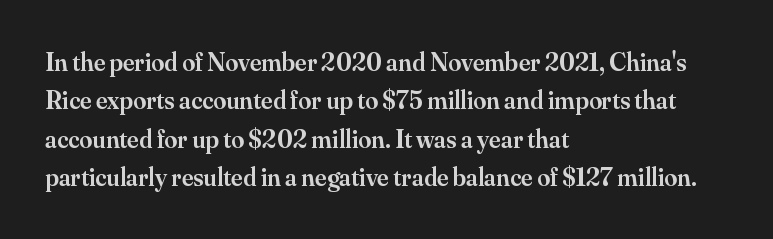
{"italic": "no", "bold": "semi", "underline": "no", "align": "left", "line_spacing": "normal", "line_spacing_ratio": 1.48, "letter_spacing": "normal", "letter_spacing_em": 0.0, "glyph_px": 26}
